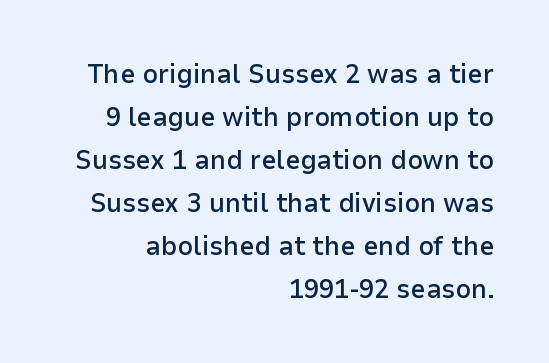
{"italic": "no", "bold": "semi", "underline": "no", "align": "right", "line_spacing": "normal", "line_spacing_ratio": 1.59, "letter_spacing": "normal", "letter_spacing_em": 0.0, "glyph_px": 27}
